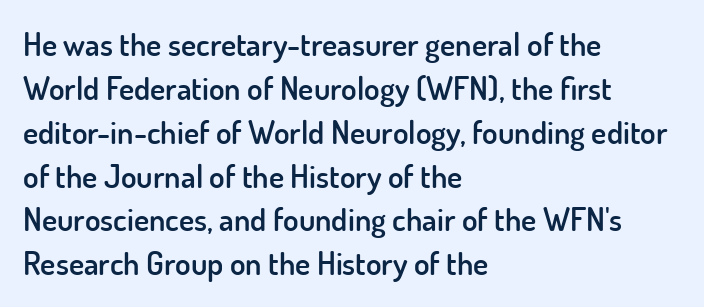
The image shows 32 px semibold sans-serif type, upright; set left-aligned, normal line spacing (1.37x), normal letter spacing, not underlined; low stroke contrast and a small x-height.
